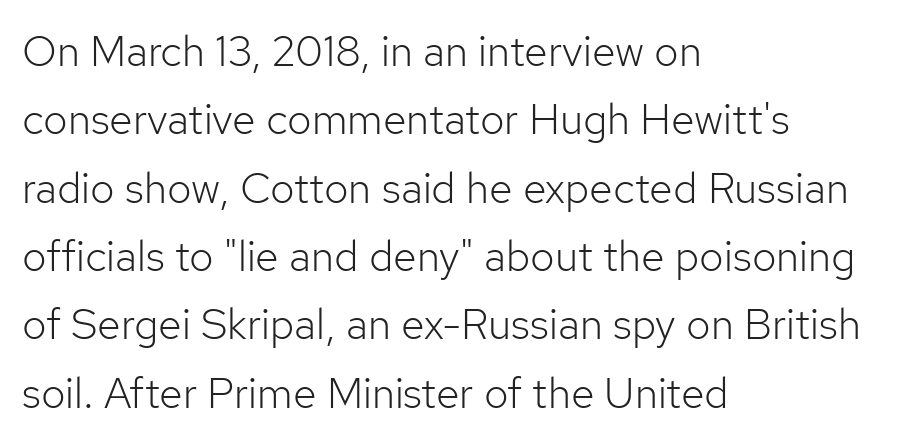
The line-height multiplier appears to be the usual default. The passage shown is typed in a proportional face where columns would drift. This is roman type, the default non-slanted kind. Line beginnings align vertically; line endings do not. Bare-footed words on every line. The glyphs in this specimen are sans serif.
